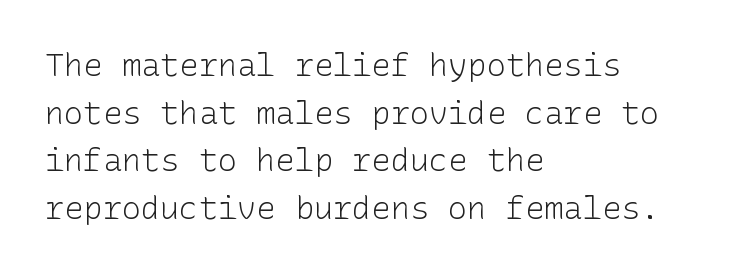
In terms of letterspacing, this is plain default setting. Posture: vertical. Horizontal bands of white between lines are of average thickness. The strip under each line holds only bare page.
